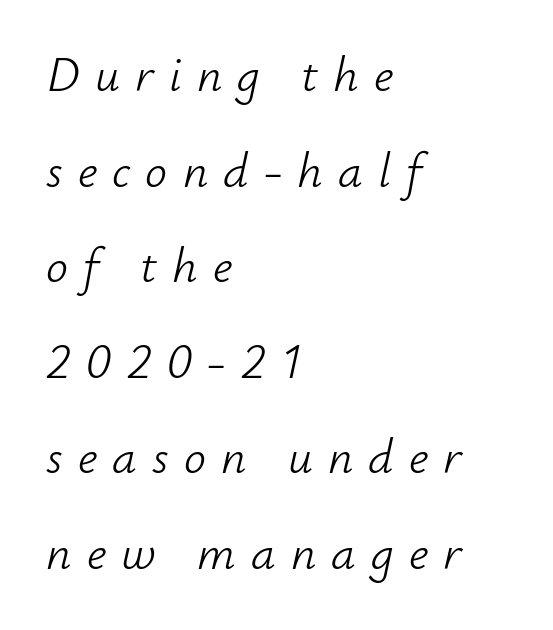
{"italic": "yes", "lean": "right", "slant_degrees": 12, "bold": "no", "weight": "light", "width": "normal", "stroke_contrast": "low", "x_height": "small", "monospaced": "no", "underline": "no", "align": "left", "line_spacing": "loose", "line_spacing_ratio": 1.95, "letter_spacing": "wide", "letter_spacing_em": 0.31, "glyph_px": 49}
